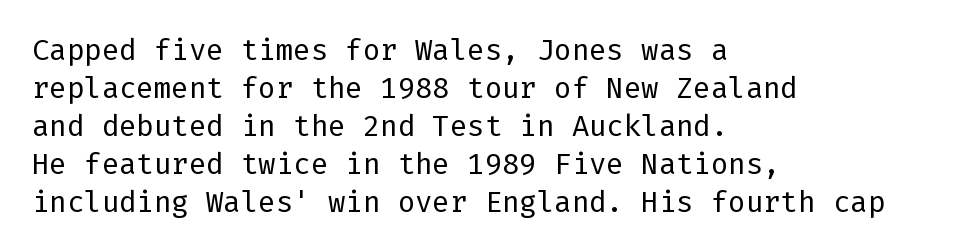
{"serif": "no", "italic": "no", "bold": "no", "weight": "regular", "width": "normal", "stroke_contrast": "low", "x_height": "medium", "underline": "no", "align": "left", "line_spacing": "normal", "line_spacing_ratio": 1.31, "letter_spacing": "normal", "letter_spacing_em": 0.0, "glyph_px": 29}
